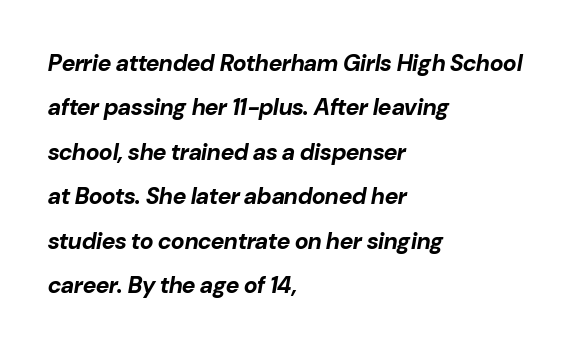
{"italic": "yes", "lean": "right", "slant_degrees": 10, "bold": "yes", "underline": "no", "align": "left", "line_spacing": "loose", "line_spacing_ratio": 1.93, "letter_spacing": "normal", "letter_spacing_em": 0.0, "glyph_px": 23}
